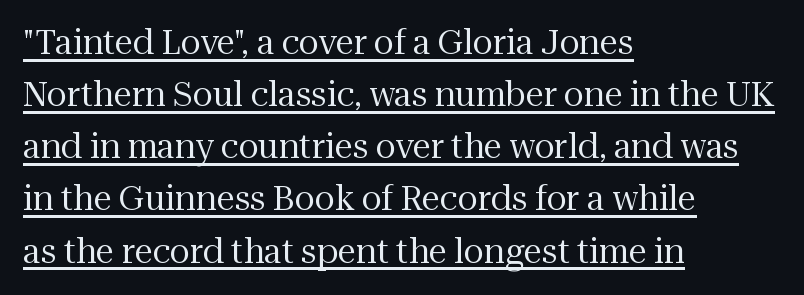
The image shows 33 px regular-weight serif type, upright; set left-aligned, normal line spacing (1.58x), normal letter spacing, underlined; medium stroke contrast and a medium x-height.
